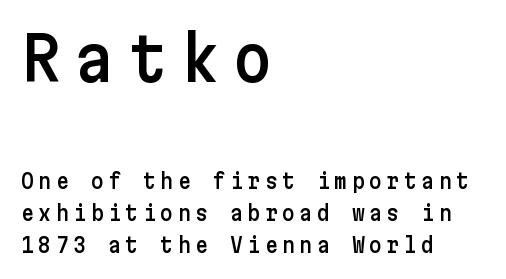
The image shows 61 px sans-serif type, upright; set left-aligned, normal line spacing (1.62x), unusually wide letter spacing (+0.22 em), not underlined; the first (top) block is 3.05x larger; low stroke contrast and a medium x-height.
